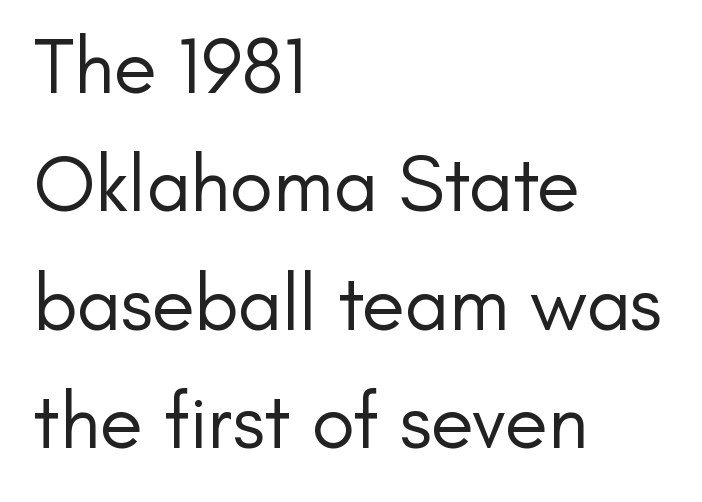
Q: Is the text bold? A: No.
Q: Is the text italic (slanted)? A: No, it is upright.
Q: Is the typeface a serif or a sans-serif typeface? A: Sans-serif.
Q: Is the text underlined? A: No.
Q: How is the paragraph aligned? A: Left-aligned.
Q: Is the spacing between letters normal or unusually wide? A: Normal.
Q: Is the spacing between lines tight, normal or loose? A: Normal.
Q: Width (condensed, normal, or wide)? A: Normal.
Q: Stroke contrast? A: Low.
Q: x-height? A: Small.
Q: Monospaced? A: No.
